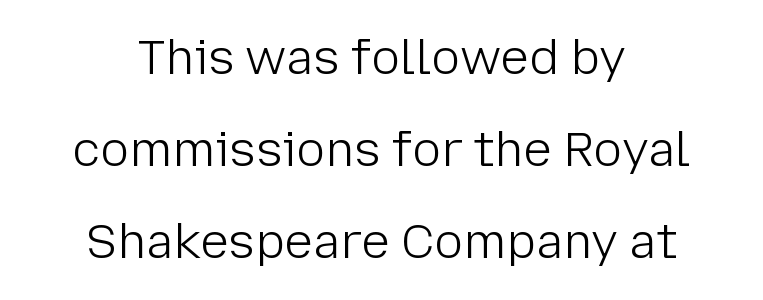
Q: Is the text bold? A: No.
Q: Is the text italic (slanted)? A: No, it is upright.
Q: Is the typeface a serif or a sans-serif typeface? A: Sans-serif.
Q: Is the text underlined? A: No.
Q: How is the paragraph aligned? A: Centered.
Q: Is the spacing between letters normal or unusually wide? A: Normal.
Q: Is the spacing between lines tight, normal or loose? A: Loose.
Q: Width (condensed, normal, or wide)? A: Normal.
Q: Stroke contrast? A: Low.
Q: x-height? A: Medium.
Q: Monospaced? A: No.
